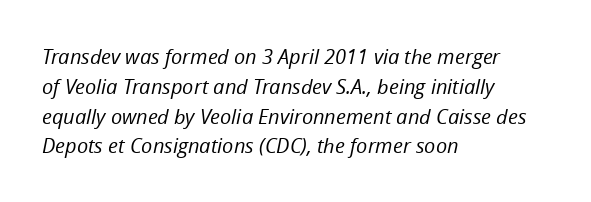
The image shows 20 px text type, italic (leaning right); set left-aligned, normal line spacing (1.49x), normal letter spacing, not underlined.
